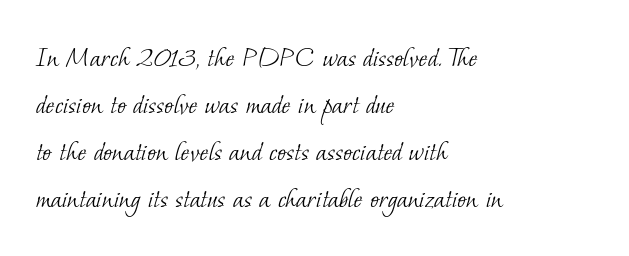
The image shows 30 px light serif type; set left-aligned, normal line spacing (1.57x), normal letter spacing, not underlined; low stroke contrast and a small x-height.
